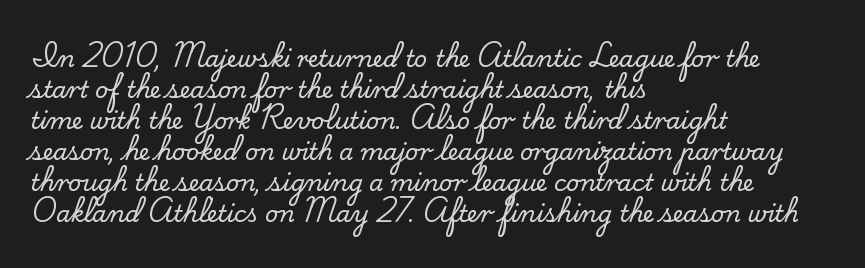
The designer left line spacing at the default. Glance below the letters and you will spot only blank space. The letters sit at their default tracking, neither squeezed nor spread. The compositor pushed each line to the left boundary.
